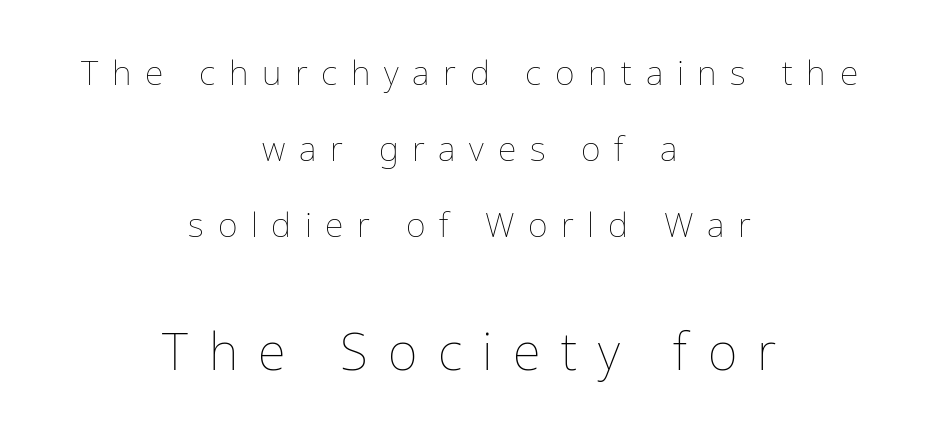
On a weight scale, this lands at 450 or below. This layout puts the modest block above and the oversized block below. The space between consecutive lines is lavish. If you drew a line through each stem, it would be perfectly vertical.
